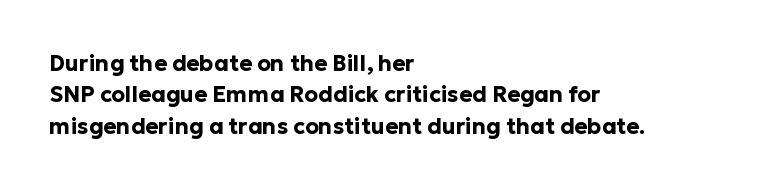
Q: Is the text bold? A: Yes.
Q: Is the text italic (slanted)? A: No, it is upright.
Q: Is the text underlined? A: No.
Q: How is the paragraph aligned? A: Left-aligned.
Q: Is the spacing between letters normal or unusually wide? A: Normal.
Q: Is the spacing between lines tight, normal or loose? A: Normal.
